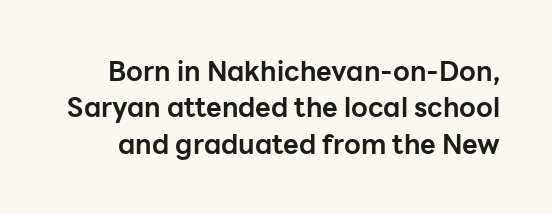
{"italic": "no", "bold": "yes", "underline": "no", "line_spacing": "normal", "line_spacing_ratio": 1.35, "letter_spacing": "normal", "letter_spacing_em": 0.0, "glyph_px": 27}
